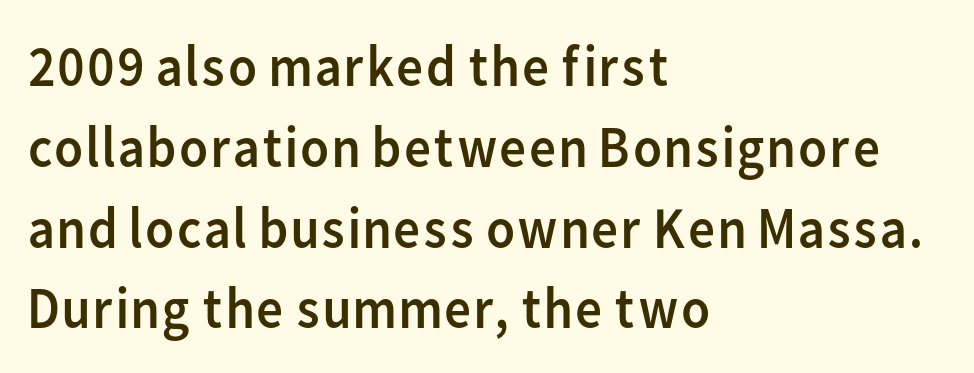
Q: Is the text bold? A: No.
Q: Is the text italic (slanted)? A: No, it is upright.
Q: Is the typeface a serif or a sans-serif typeface? A: Sans-serif.
Q: Is the text underlined? A: No.
Q: How is the paragraph aligned? A: Left-aligned.
Q: Is the spacing between letters normal or unusually wide? A: Normal.
Q: Is the spacing between lines tight, normal or loose? A: Normal.
Q: Width (condensed, normal, or wide)? A: Normal.
Q: Stroke contrast? A: Low.
Q: x-height? A: Medium.
Q: Monospaced? A: No.
